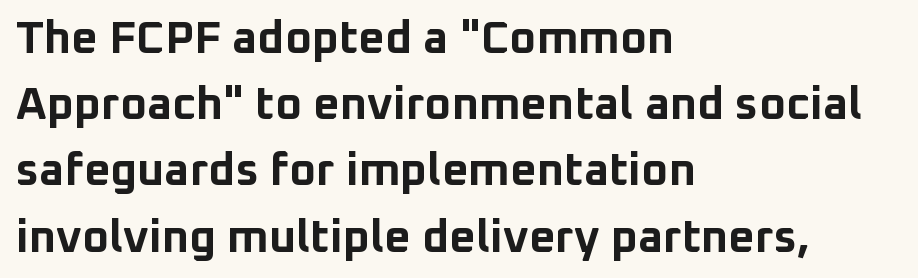
The image shows 46 px bold sans-serif type, upright; set left-aligned, normal line spacing (1.44x), normal letter spacing, not underlined; low stroke contrast and a medium x-height.
